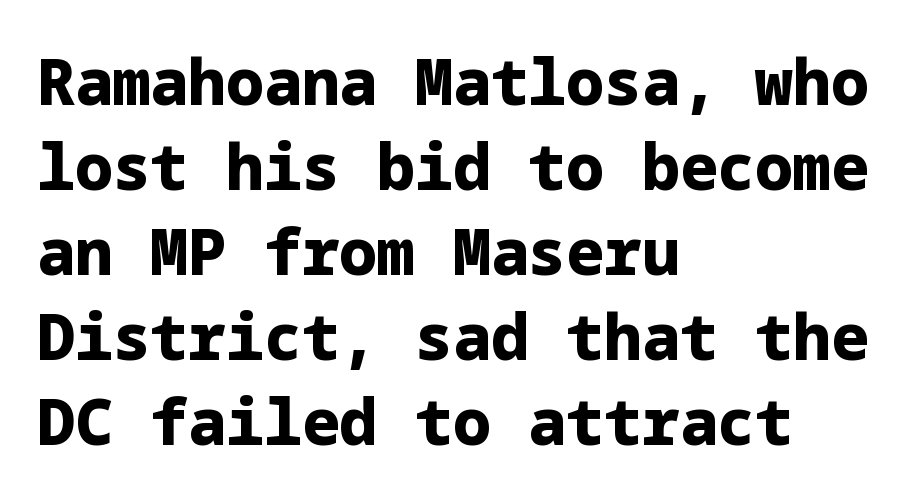
Q: Is the text bold? A: Yes.
Q: Is the text italic (slanted)? A: No, it is upright.
Q: Is the typeface a serif or a sans-serif typeface? A: Sans-serif.
Q: Is the text underlined? A: No.
Q: How is the paragraph aligned? A: Left-aligned.
Q: Is the spacing between letters normal or unusually wide? A: Normal.
Q: Is the spacing between lines tight, normal or loose? A: Normal.
Q: Width (condensed, normal, or wide)? A: Normal.
Q: Stroke contrast? A: Low.
Q: x-height? A: Medium.
